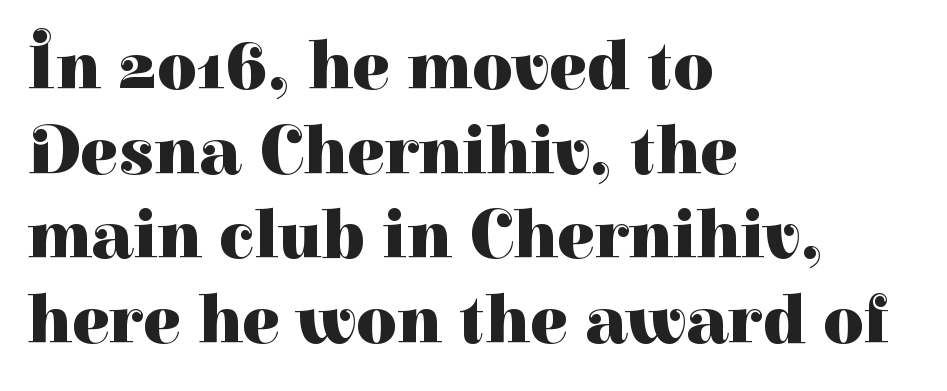
Nobody touched the tracking dial on this one. Every row of glyphs begins at an identical x-position on the left. The face used here is seriffed, in the tradition of book romans. The strokes are fattened all the way to bold. Looks like regular typesetting: each glyph gets only the width it needs.
